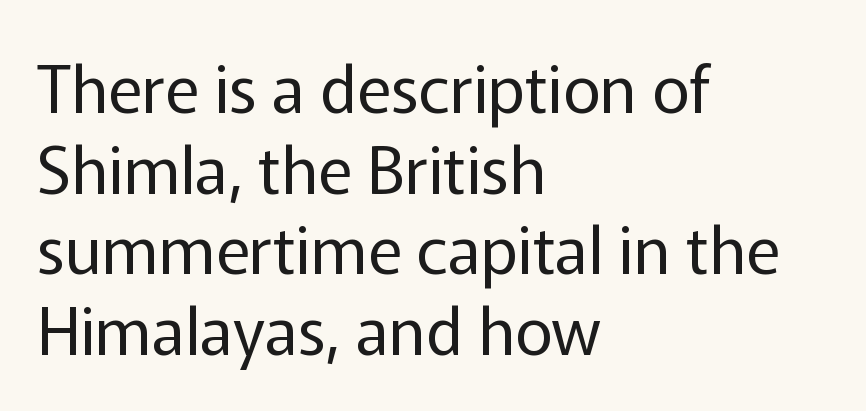
Q: Is the text bold? A: No.
Q: Is the text italic (slanted)? A: No, it is upright.
Q: Is the typeface a serif or a sans-serif typeface? A: Sans-serif.
Q: Is the text underlined? A: No.
Q: How is the paragraph aligned? A: Left-aligned.
Q: Is the spacing between letters normal or unusually wide? A: Normal.
Q: Width (condensed, normal, or wide)? A: Normal.
Q: Stroke contrast? A: Low.
Q: x-height? A: Medium.
Q: Monospaced? A: No.
